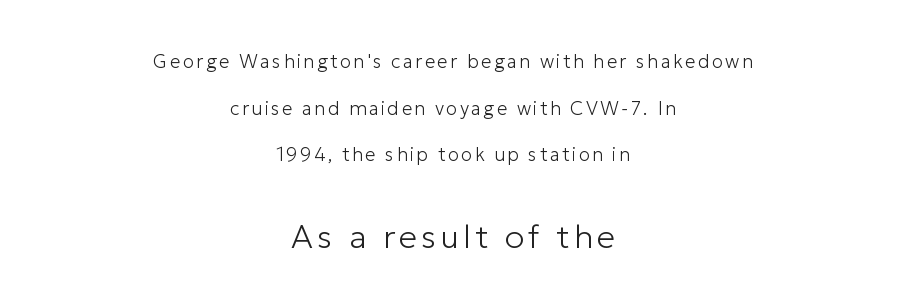
If you squint, the bottom block still reads clearly — it's the larger of the two. Each letter's strokes conclude bluntly, with no projecting serifs. The block of text is sparse from top to bottom, with ample space between rows. Every row of glyphs is offset so its center matches the block's center. Weight: not bold — regular or lighter.
